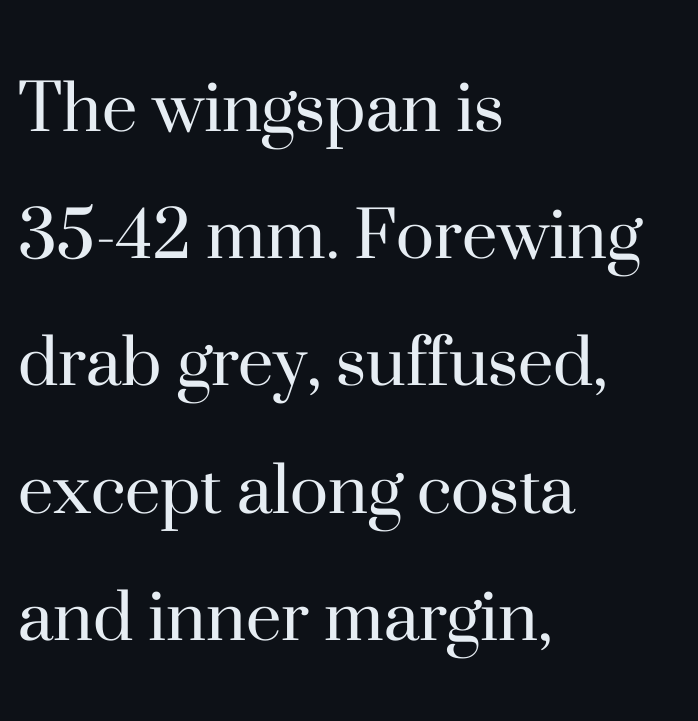
{"serif": "yes", "italic": "no", "bold": "no", "weight": "regular", "width": "normal", "stroke_contrast": "high", "x_height": "small", "monospaced": "no", "underline": "no", "align": "left", "line_spacing": "normal", "line_spacing_ratio": 1.59, "letter_spacing": "normal", "letter_spacing_em": 0.0, "glyph_px": 80}
